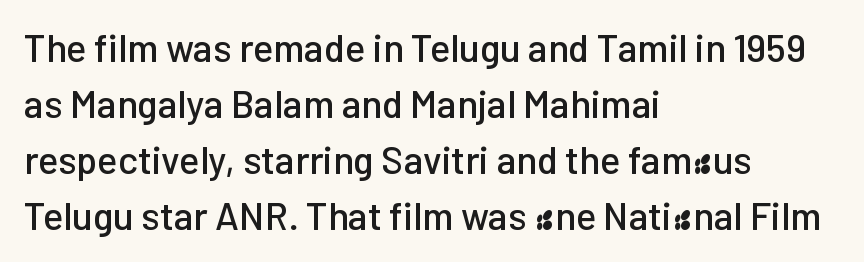
Q: Is the text italic (slanted)? A: No, it is upright.
Q: Is the typeface a serif or a sans-serif typeface? A: Sans-serif.
Q: Is the text underlined? A: No.
Q: How is the paragraph aligned? A: Left-aligned.
Q: Is the spacing between letters normal or unusually wide? A: Normal.
Q: Is the spacing between lines tight, normal or loose? A: Normal.
Q: Width (condensed, normal, or wide)? A: Normal.
Q: Stroke contrast? A: Low.
Q: x-height? A: Medium.
Q: Monospaced? A: No.
